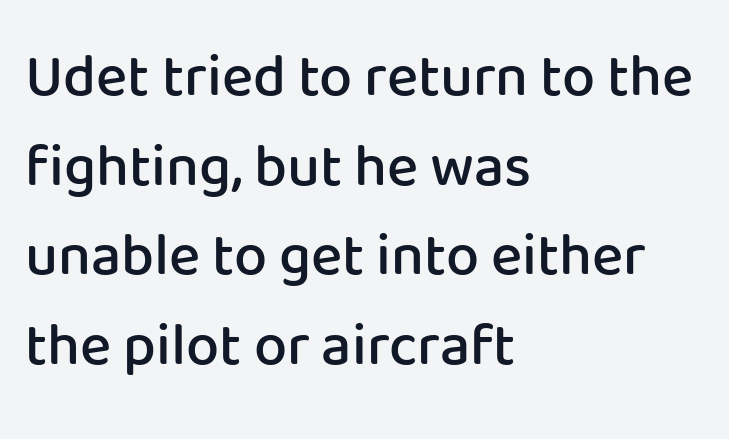
{"serif": "no", "italic": "no", "bold": "semi", "weight": "semibold", "width": "normal", "stroke_contrast": "low", "x_height": "medium", "monospaced": "no", "underline": "no", "align": "left", "line_spacing": "normal", "line_spacing_ratio": 1.52, "letter_spacing": "normal", "letter_spacing_em": 0.0, "glyph_px": 59}
